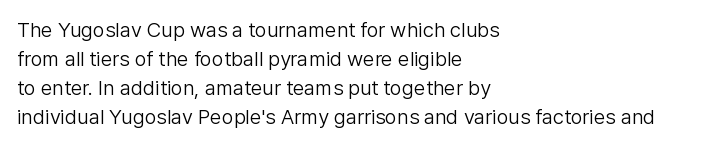
The image shows 21 px text type, upright; set left-aligned, normal line spacing (1.38x), normal letter spacing, not underlined.
